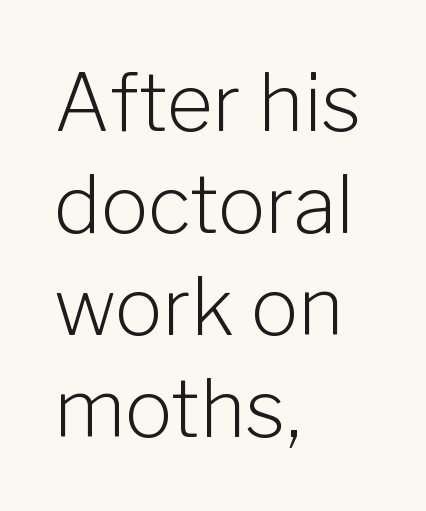
Each line starts at the same left margin while the right side varies. Note the varied advance widths — an 'i' is clearly narrower than an 'm'. Rendered with straight, roman letterforms. Is the type heavy? It reads as light-to-regular instead.
